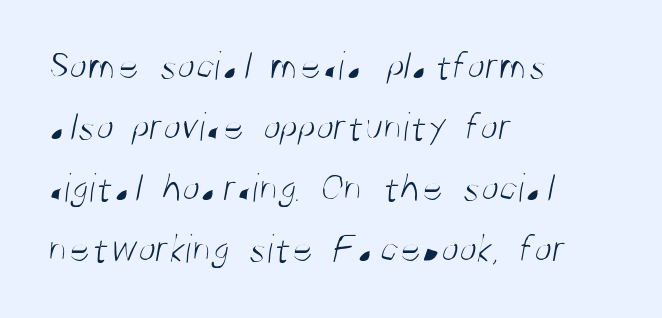
{"serif": "no", "bold": "no", "weight": "light", "width": "condensed", "stroke_contrast": "medium", "x_height": "large", "monospaced": "no", "underline": "no", "align": "left", "line_spacing": "normal", "line_spacing_ratio": 1.49, "letter_spacing": "normal", "letter_spacing_em": 0.0, "glyph_px": 41}
